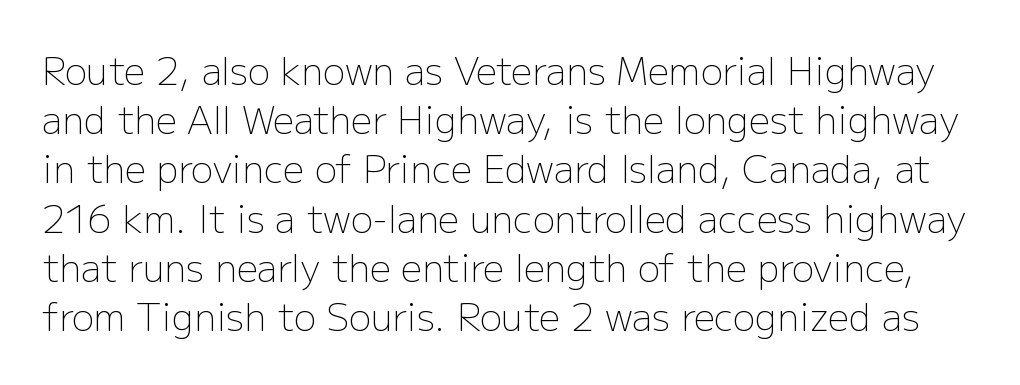
Q: Is the text bold? A: No.
Q: Is the text italic (slanted)? A: No, it is upright.
Q: Is the typeface a serif or a sans-serif typeface? A: Sans-serif.
Q: Is the text underlined? A: No.
Q: Is the spacing between letters normal or unusually wide? A: Normal.
Q: Is the spacing between lines tight, normal or loose? A: Normal.
Q: Width (condensed, normal, or wide)? A: Normal.
Q: Stroke contrast? A: Low.
Q: x-height? A: Medium.
Q: Monospaced? A: No.
